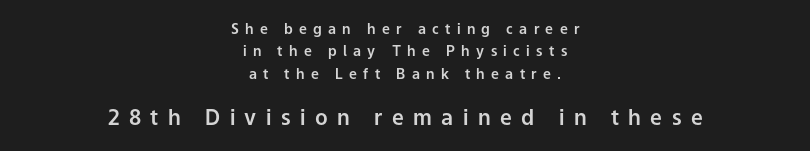
Leading matches the norm, producing a regular column. The compositor balanced each line on the midline. Top chunk: small. Bottom chunk: large. Only glyphs here, with clear space below each row.
